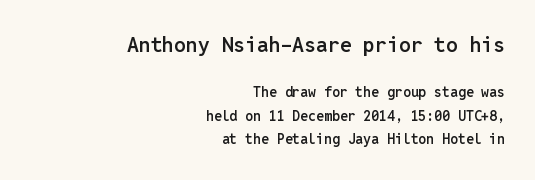
Look at the stroke-to-counter ratio: somewhat heavy, a semibold. Is the letter spacing exaggerated? No — it looks like the ordinary default. Line spacing here is normal. It's the straight-up-and-down kind of type. Every row of glyphs terminates at an identical x-position on the right. These two chunks differ in scale, with the top chunk taking the larger measure.
